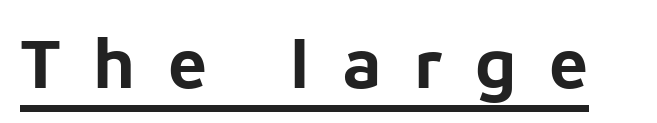
{"serif": "no", "italic": "no", "bold": "yes", "weight": "bold", "width": "normal", "stroke_contrast": "low", "x_height": "medium", "monospaced": "no", "underline": "yes", "letter_spacing": "wide", "letter_spacing_em": 0.46, "glyph_px": 70}
